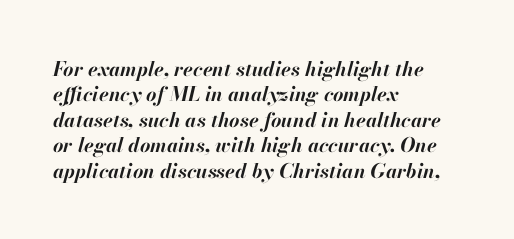
Q: Is the text bold? A: Yes.
Q: Is the text italic (slanted)? A: Yes, it leans right by about 13 degrees.
Q: Is the text underlined? A: No.
Q: How is the paragraph aligned? A: Left-aligned.
Q: Is the spacing between letters normal or unusually wide? A: Normal.
Q: Is the spacing between lines tight, normal or loose? A: Normal.
